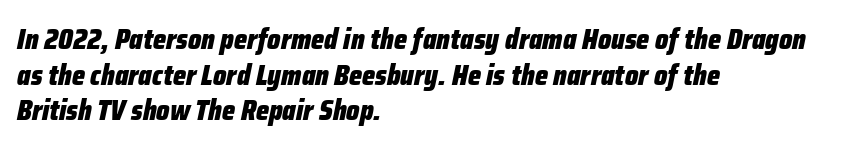
The image shows 28 px heavy, condensed type, italic (leaning right); set left-aligned, normal line spacing (1.27x), normal letter spacing, not underlined; low stroke contrast and a medium x-height.
